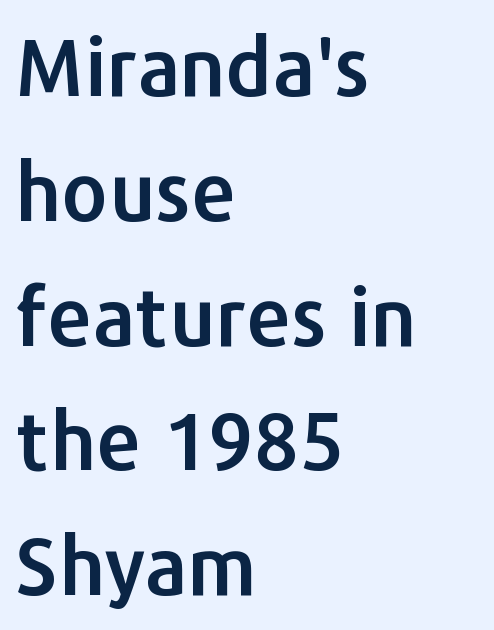
The image shows 80 px sans-serif type, upright; set left-aligned, normal line spacing (1.56x), normal letter spacing, not underlined; low stroke contrast and a medium x-height.
